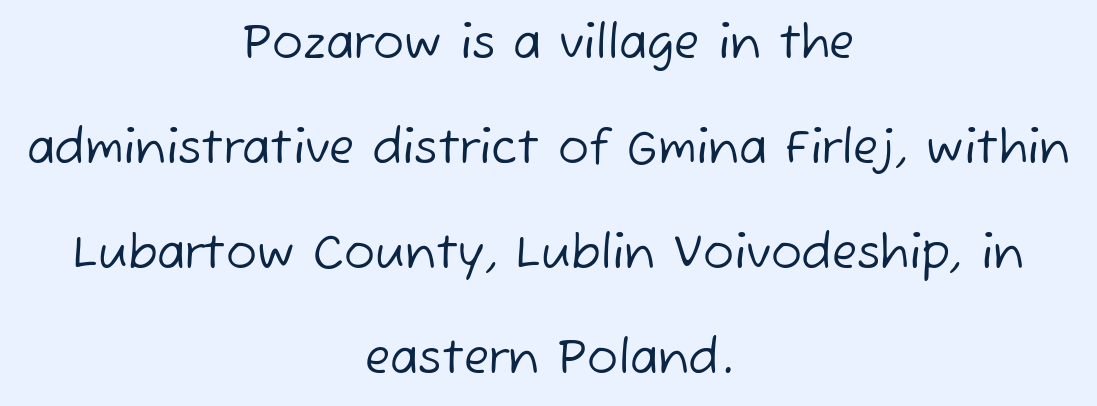
Q: Is the text bold? A: No.
Q: Is the typeface a serif or a sans-serif typeface? A: Sans-serif.
Q: Is the text underlined? A: No.
Q: How is the paragraph aligned? A: Centered.
Q: Is the spacing between letters normal or unusually wide? A: Normal.
Q: Is the spacing between lines tight, normal or loose? A: Loose.
Q: Width (condensed, normal, or wide)? A: Normal.
Q: Stroke contrast? A: Low.
Q: x-height? A: Medium.
Q: Monospaced? A: No.
